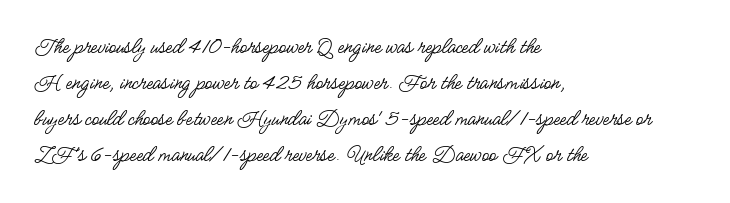
Q: Is the text bold? A: No.
Q: Is the text italic (slanted)? A: Yes.
Q: Is the text underlined? A: No.
Q: How is the paragraph aligned? A: Left-aligned.
Q: Is the spacing between letters normal or unusually wide? A: Normal.
Q: Is the spacing between lines tight, normal or loose? A: Normal.
